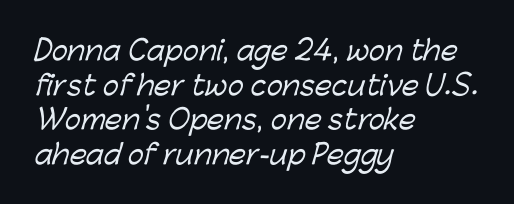
Check the space under the baseline: it is left empty. The rows are spaced the way most documents space them. Letter spacing: default. In CSS terms this would be text-align: left.
